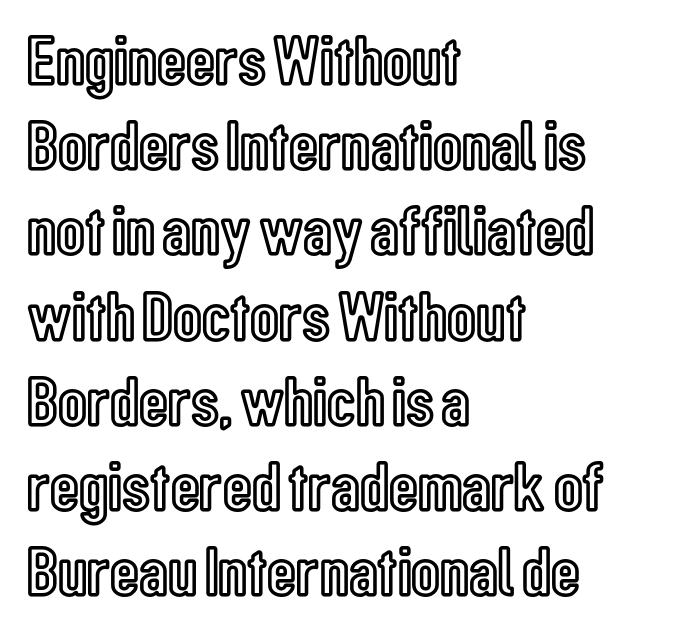
The image shows 71 px condensed type, upright; set left-aligned, line spacing 1.2x, normal letter spacing, not underlined; a medium x-height.
